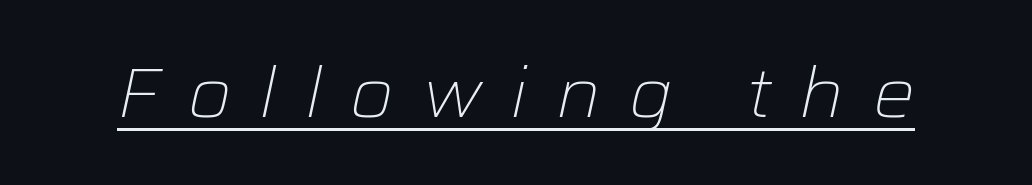
Q: Is the text bold? A: No.
Q: Is the text italic (slanted)? A: Yes, it leans right by about 12 degrees.
Q: Is the text underlined? A: Yes.
Q: Is the spacing between letters normal or unusually wide? A: Unusually wide.
Q: Width (condensed, normal, or wide)? A: Normal.
Q: Stroke contrast? A: Low.
Q: x-height? A: Medium.
Q: Monospaced? A: No.
